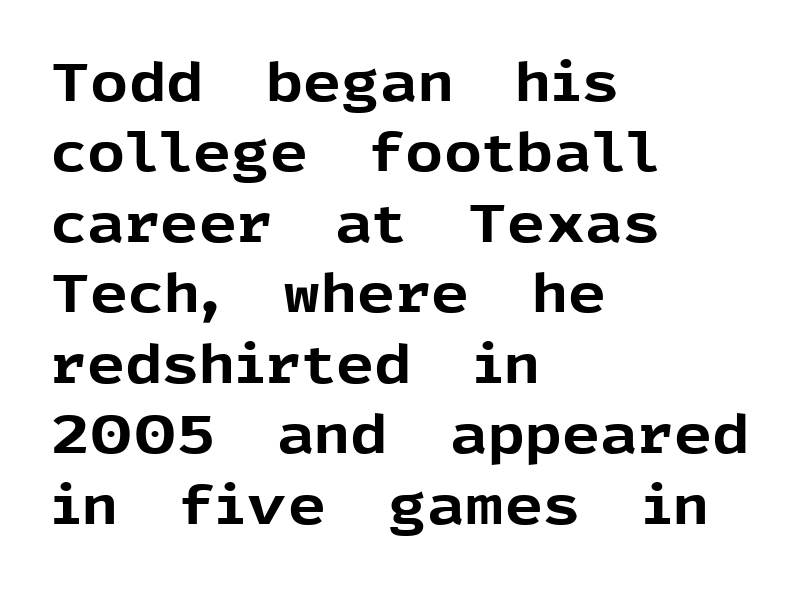
Q: Is the text bold? A: Yes.
Q: Is the text italic (slanted)? A: No, it is upright.
Q: Is the typeface a serif or a sans-serif typeface? A: Sans-serif.
Q: Is the text underlined? A: No.
Q: How is the paragraph aligned? A: Left-aligned.
Q: Is the spacing between letters normal or unusually wide? A: Normal.
Q: Is the spacing between lines tight, normal or loose? A: Normal.
Q: Width (condensed, normal, or wide)? A: Normal.
Q: x-height? A: Medium.
Q: Monospaced? A: No.
